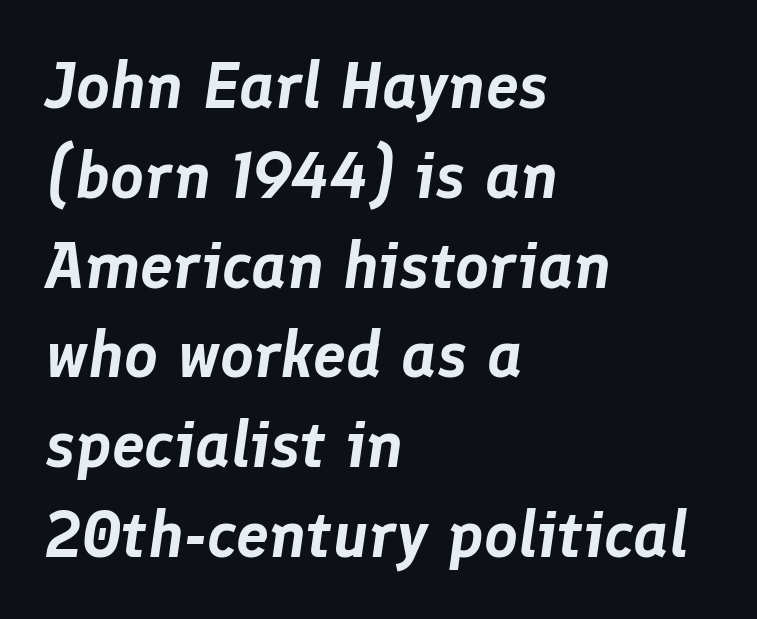
Each letter keeps its own natural width here, so spacing adapts to shape. Short note: letters normally spaced. These lines sit exactly where default settings would place them. A student would call this left alignment; a typographer would say flush left, rag right.
